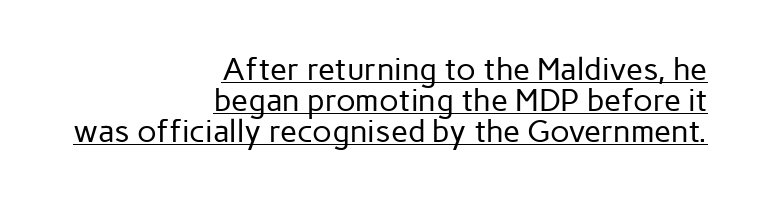
Q: Is the text bold? A: No.
Q: Is the text italic (slanted)? A: No, it is upright.
Q: Is the typeface a serif or a sans-serif typeface? A: Sans-serif.
Q: Is the text underlined? A: Yes.
Q: How is the paragraph aligned? A: Right-aligned.
Q: Is the spacing between letters normal or unusually wide? A: Normal.
Q: Is the spacing between lines tight, normal or loose? A: Tight.
Q: Width (condensed, normal, or wide)? A: Normal.
Q: Stroke contrast? A: Low.
Q: x-height? A: Medium.
Q: Monospaced? A: No.
